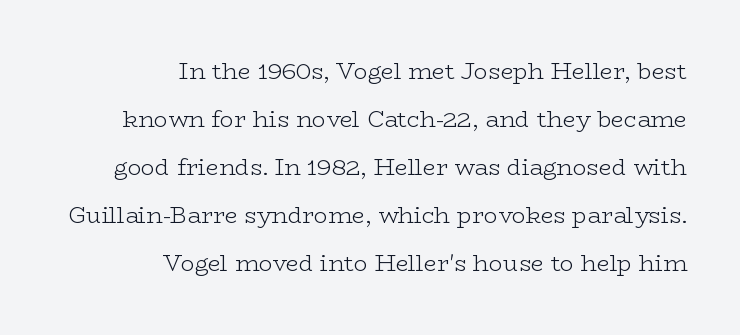
Q: Is the text bold? A: No.
Q: Is the text italic (slanted)? A: No, it is upright.
Q: Is the text underlined? A: No.
Q: How is the paragraph aligned? A: Right-aligned.
Q: Is the spacing between letters normal or unusually wide? A: Normal.
Q: Is the spacing between lines tight, normal or loose? A: Loose.
